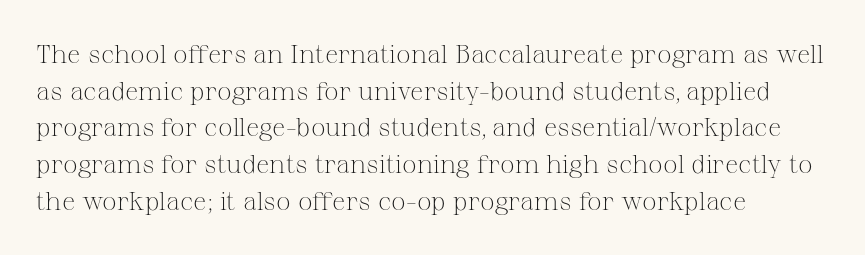
{"italic": "no", "bold": "no", "underline": "no", "align": "left", "line_spacing": "normal", "line_spacing_ratio": 1.41, "letter_spacing": "normal", "letter_spacing_em": 0.0, "glyph_px": 26}
